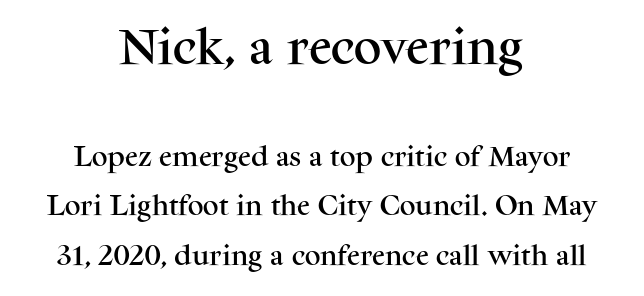
Q: Is the text italic (slanted)? A: No, it is upright.
Q: Is the typeface a serif or a sans-serif typeface? A: Serif.
Q: Is the text underlined? A: No.
Q: How is the paragraph aligned? A: Centered.
Q: Is the spacing between letters normal or unusually wide? A: Normal.
Q: Is the spacing between lines tight, normal or loose? A: Loose.
Q: Which block of text is set in a larger size, the first (top) or the second (bottom)? A: The first (top) one.
Q: Width (condensed, normal, or wide)? A: Normal.
Q: Stroke contrast? A: Medium.
Q: x-height? A: Medium.
Q: Monospaced? A: No.
